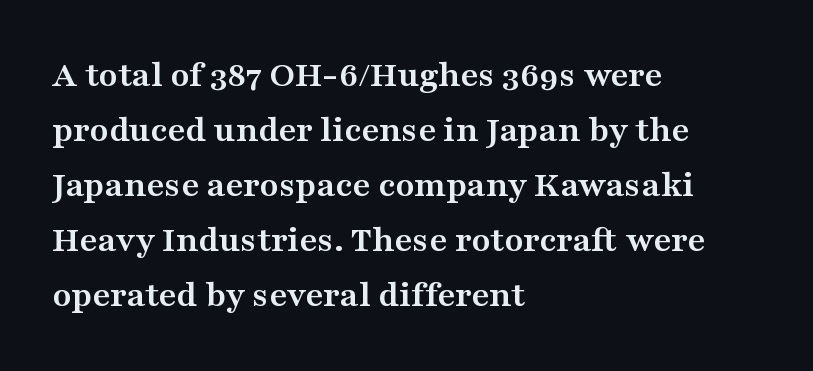
Is the letter spacing exaggerated? No — it looks like the ordinary default. The passage is arranged the way most books set body copy — flush left. The face used here has the dense, thick strokes of a bold. The letters stand straight up with perfectly vertical stems.
